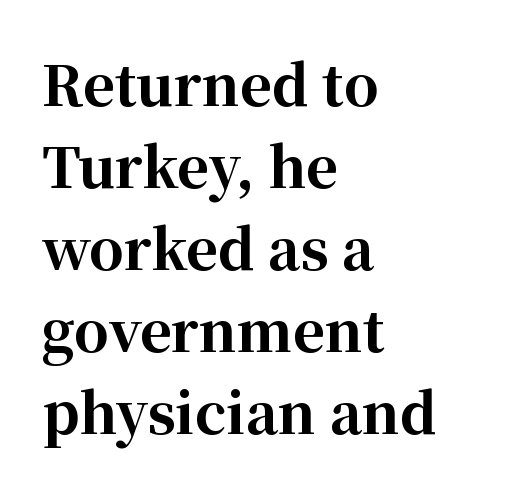
Think of a printed novel: that variable character pitch is what you see here. One glance says typical: line gaps are just what's usual. Notice how thick the strokes are: this is what a full bold looks like. Style check: upright.
